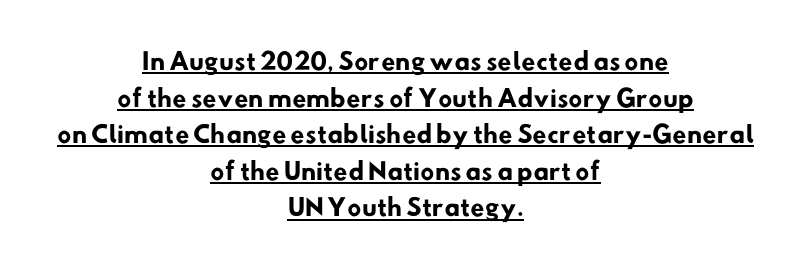
Q: Is the text bold? A: Yes.
Q: Is the text underlined? A: Yes.
Q: How is the paragraph aligned? A: Centered.
Q: Is the spacing between letters normal or unusually wide? A: Normal.
Q: Is the spacing between lines tight, normal or loose? A: Normal.
